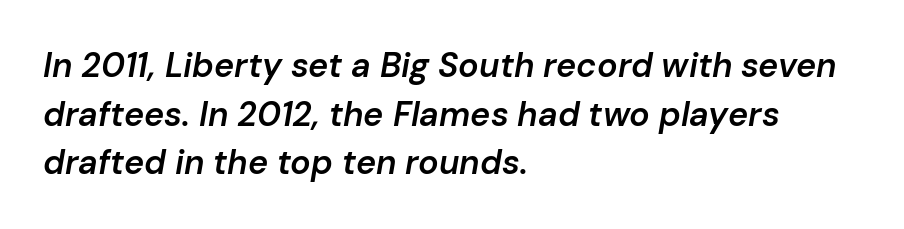
{"italic": "yes", "lean": "right", "slant_degrees": 10, "bold": "semi", "weight": "semibold", "width": "normal", "stroke_contrast": "low", "x_height": "medium", "monospaced": "no", "underline": "no", "align": "left", "line_spacing": "normal", "line_spacing_ratio": 1.43, "letter_spacing": "normal", "letter_spacing_em": 0.0, "glyph_px": 34}
